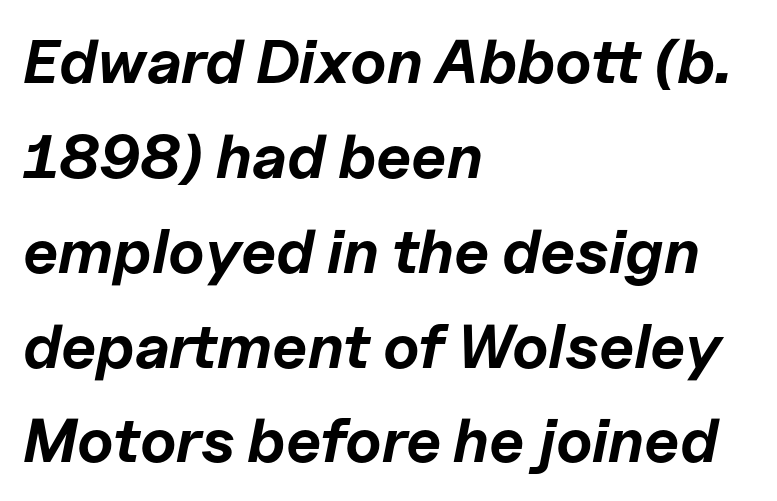
Q: Is the text bold? A: Yes.
Q: Is the text italic (slanted)? A: Yes, it leans right by about 11 degrees.
Q: Is the text underlined? A: No.
Q: How is the paragraph aligned? A: Left-aligned.
Q: Is the spacing between letters normal or unusually wide? A: Normal.
Q: Is the spacing between lines tight, normal or loose? A: Normal.
Q: Width (condensed, normal, or wide)? A: Normal.
Q: Stroke contrast? A: Low.
Q: x-height? A: Medium.
Q: Monospaced? A: No.
